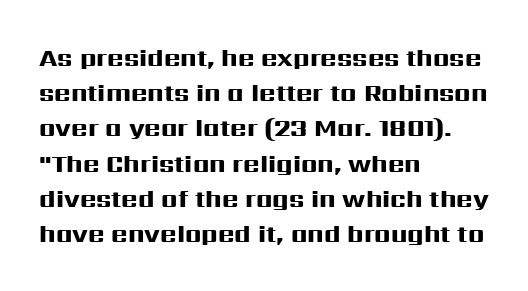
{"italic": "no", "bold": "yes", "underline": "no", "align": "left", "line_spacing": "normal", "line_spacing_ratio": 1.41, "letter_spacing": "normal", "letter_spacing_em": 0.0, "glyph_px": 25}
